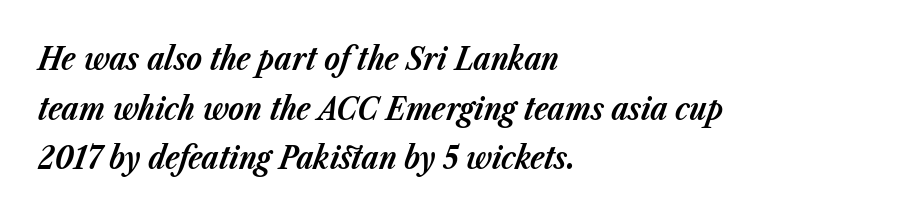
Q: Is the text bold? A: Yes.
Q: Is the text italic (slanted)? A: Yes, it leans right by about 23 degrees.
Q: Is the text underlined? A: No.
Q: How is the paragraph aligned? A: Left-aligned.
Q: Is the spacing between letters normal or unusually wide? A: Normal.
Q: Is the spacing between lines tight, normal or loose? A: Normal.
Q: Width (condensed, normal, or wide)? A: Normal.
Q: Stroke contrast? A: Low.
Q: x-height? A: Medium.
Q: Monospaced? A: No.
